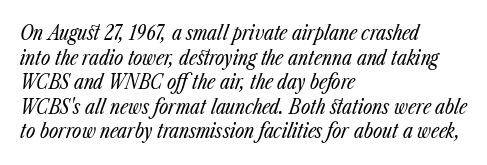
{"italic": "yes", "lean": "right", "slant_degrees": 23, "bold": "no", "underline": "no", "align": "left", "line_spacing_ratio": 1.23, "letter_spacing": "normal", "letter_spacing_em": 0.0, "glyph_px": 20}
